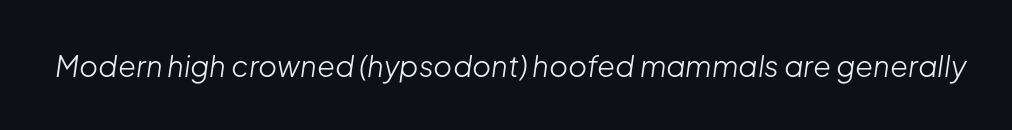
Q: Is the text bold? A: No.
Q: Is the text italic (slanted)? A: Yes, it leans right by about 8 degrees.
Q: Is the text underlined? A: No.
Q: Is the spacing between letters normal or unusually wide? A: Normal.
Q: Width (condensed, normal, or wide)? A: Normal.
Q: Stroke contrast? A: Low.
Q: x-height? A: Medium.
Q: Monospaced? A: No.
